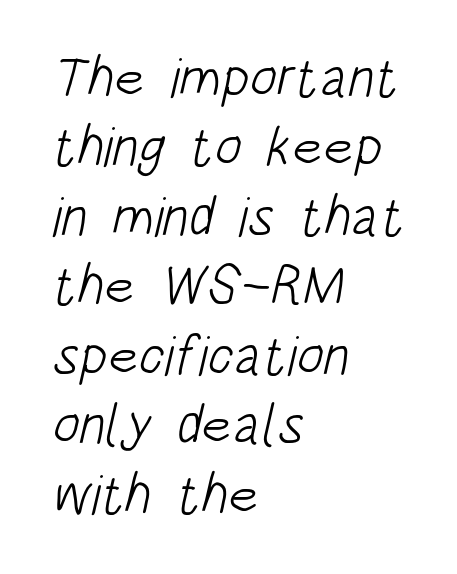
Do the characters align in a grid? No, the font is proportional. No heavy texture on the line: the type isn't bold. Check the space under the baseline: it is left empty. The ragged edge is on the right, which tells us the setting is flush left. The face used here is a sans, in the tradition of grotesques and geometrics.
